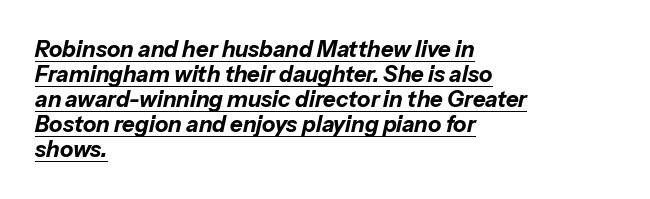
Q: Is the text bold? A: Yes.
Q: Is the text italic (slanted)? A: Yes, it leans right by about 13 degrees.
Q: Is the text underlined? A: Yes.
Q: How is the paragraph aligned? A: Left-aligned.
Q: Is the spacing between letters normal or unusually wide? A: Normal.
Q: Is the spacing between lines tight, normal or loose? A: Tight.
